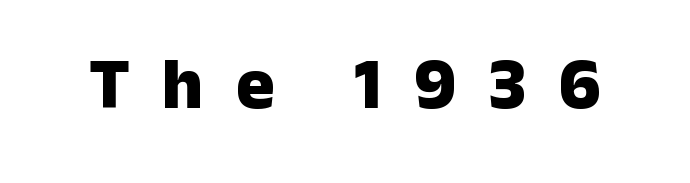
Q: Is the text bold? A: Yes.
Q: Is the text italic (slanted)? A: No, it is upright.
Q: Is the typeface a serif or a sans-serif typeface? A: Sans-serif.
Q: Is the text underlined? A: No.
Q: Is the spacing between letters normal or unusually wide? A: Unusually wide.
Q: Width (condensed, normal, or wide)? A: Normal.
Q: Stroke contrast? A: Low.
Q: x-height? A: Medium.
Q: Monospaced? A: No.
